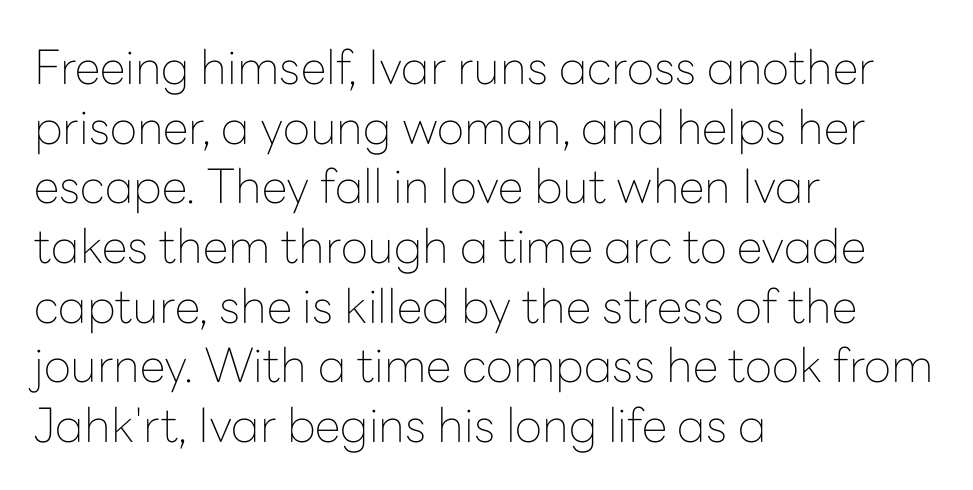
Q: Is the text bold? A: No.
Q: Is the text italic (slanted)? A: No, it is upright.
Q: Is the typeface a serif or a sans-serif typeface? A: Sans-serif.
Q: Is the text underlined? A: No.
Q: How is the paragraph aligned? A: Left-aligned.
Q: Is the spacing between letters normal or unusually wide? A: Normal.
Q: Is the spacing between lines tight, normal or loose? A: Normal.
Q: Width (condensed, normal, or wide)? A: Normal.
Q: Stroke contrast? A: Low.
Q: x-height? A: Medium.
Q: Monospaced? A: No.
